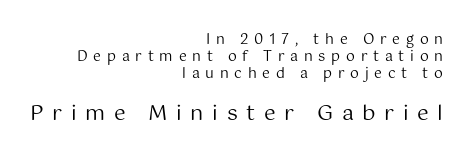
Q: Is the text bold? A: No.
Q: Is the text italic (slanted)? A: No, it is upright.
Q: Is the text underlined? A: No.
Q: How is the paragraph aligned? A: Right-aligned.
Q: Is the spacing between letters normal or unusually wide? A: Unusually wide.
Q: Which block of text is set in a larger size, the first (top) or the second (bottom)? A: The second (bottom) one.
